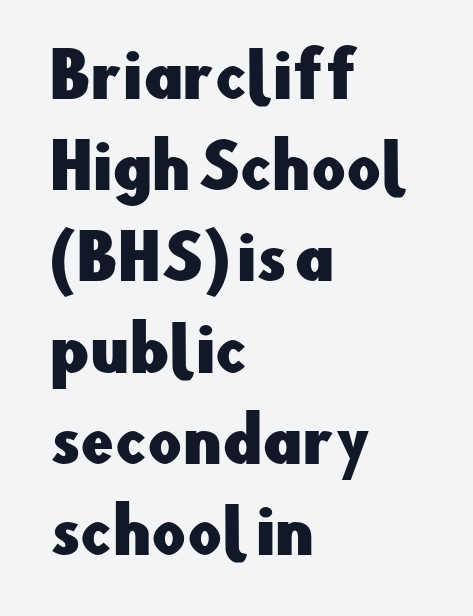
Q: Is the text italic (slanted)? A: No, it is upright.
Q: Is the typeface a serif or a sans-serif typeface? A: Sans-serif.
Q: Is the text underlined? A: No.
Q: How is the paragraph aligned? A: Left-aligned.
Q: Is the spacing between letters normal or unusually wide? A: Normal.
Q: Is the spacing between lines tight, normal or loose? A: Normal.
Q: Width (condensed, normal, or wide)? A: Normal.
Q: Stroke contrast? A: Low.
Q: x-height? A: Small.
Q: Monospaced? A: No.
